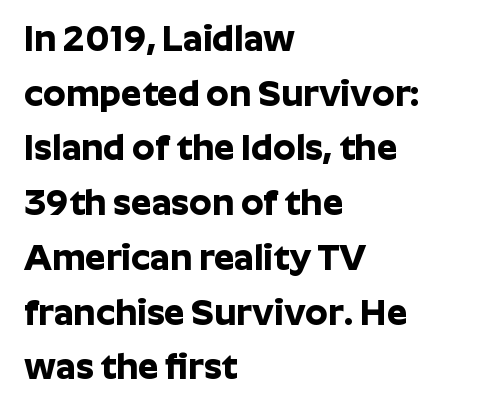
{"serif": "no", "italic": "no", "bold": "yes", "weight": "bold", "width": "normal", "stroke_contrast": "low", "x_height": "medium", "monospaced": "no", "underline": "no", "align": "left", "line_spacing": "normal", "line_spacing_ratio": 1.52, "letter_spacing": "normal", "letter_spacing_em": 0.0, "glyph_px": 36}
